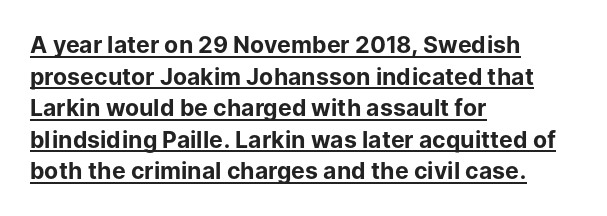
Q: Is the text bold? A: Yes.
Q: Is the text italic (slanted)? A: No, it is upright.
Q: Is the text underlined? A: Yes.
Q: How is the paragraph aligned? A: Left-aligned.
Q: Is the spacing between letters normal or unusually wide? A: Normal.
Q: Is the spacing between lines tight, normal or loose? A: Normal.
